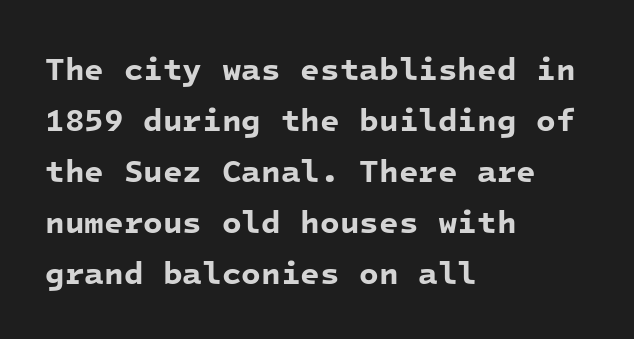
Q: Is the text bold? A: Yes.
Q: Is the typeface a serif or a sans-serif typeface? A: Sans-serif.
Q: Is the text underlined? A: No.
Q: How is the paragraph aligned? A: Left-aligned.
Q: Is the spacing between letters normal or unusually wide? A: Normal.
Q: Is the spacing between lines tight, normal or loose? A: Normal.
Q: Width (condensed, normal, or wide)? A: Normal.
Q: Stroke contrast? A: Low.
Q: x-height? A: Medium.
Q: Monospaced? A: Yes.
